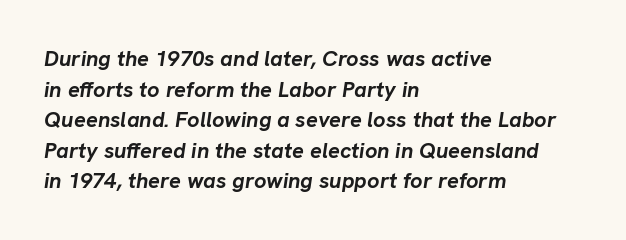
The image shows 22 px bold type, italic (leaning right); set left-aligned, normal line spacing (1.39x), normal letter spacing, not underlined.
